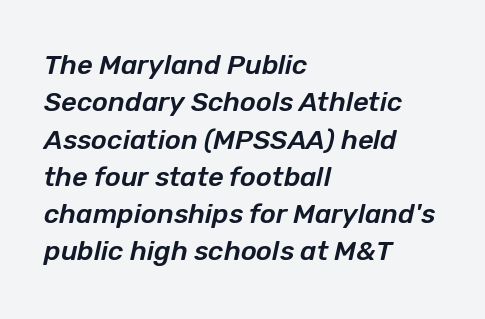
Q: Is the text italic (slanted)? A: Yes, it leans right by about 12 degrees.
Q: Is the text underlined? A: No.
Q: How is the paragraph aligned? A: Left-aligned.
Q: Is the spacing between letters normal or unusually wide? A: Normal.
Q: Is the spacing between lines tight, normal or loose? A: Normal.
